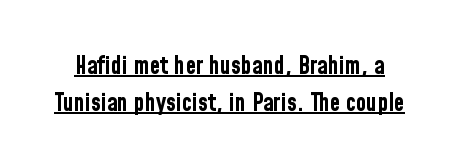
{"italic": "no", "bold": "yes", "underline": "yes", "line_spacing": "normal", "line_spacing_ratio": 1.53, "letter_spacing": "normal", "letter_spacing_em": 0.0, "glyph_px": 24}
